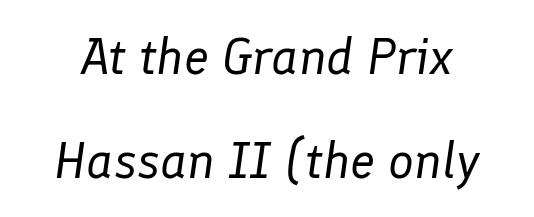
The image shows 51 px regular-weight type, italic (leaning right); set loose line spacing (2.04x), normal letter spacing, not underlined; low stroke contrast and a medium x-height.
